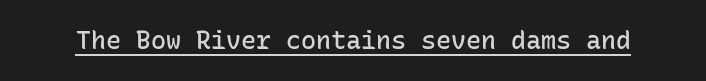
Q: Is the text bold? A: Semi-bold.
Q: Is the text italic (slanted)? A: No, it is upright.
Q: Is the text underlined? A: Yes.
Q: Is the spacing between letters normal or unusually wide? A: Normal.
